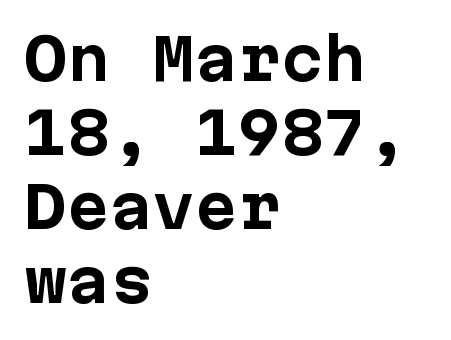
The image shows 57 px bold sans-serif type, upright, monospaced; set left-aligned, normal line spacing (1.3x), normal letter spacing, not underlined; low stroke contrast and a medium x-height.
